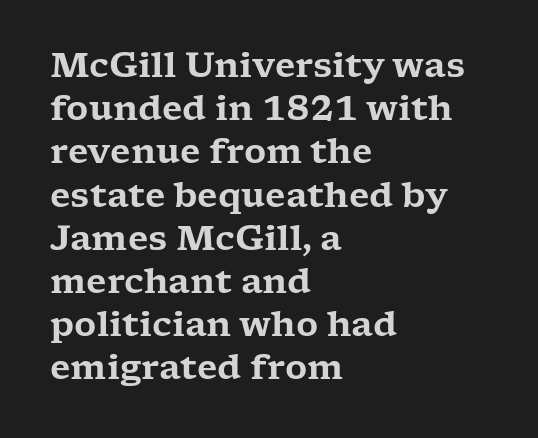
The image shows 34 px wide serif type, upright; set left-aligned, normal line spacing (1.27x), normal letter spacing, not underlined; low stroke contrast and a medium x-height.
